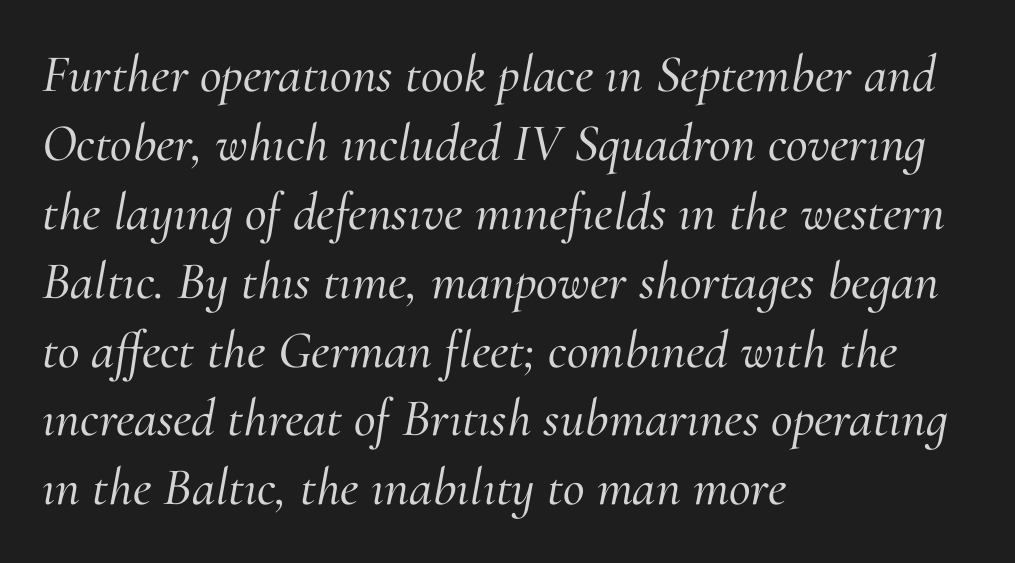
{"serif": "yes", "italic": "yes", "lean": "right", "slant_degrees": 10, "width": "normal", "stroke_contrast": "medium", "x_height": "small", "monospaced": "no", "underline": "no", "align": "left", "line_spacing": "normal", "line_spacing_ratio": 1.3, "letter_spacing": "normal", "letter_spacing_em": 0.0, "glyph_px": 53}
